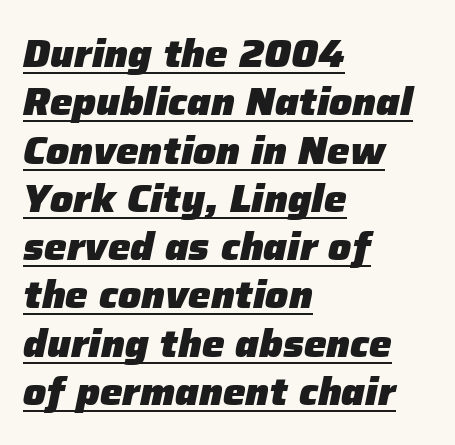
Q: Is the text bold? A: Yes.
Q: Is the text italic (slanted)? A: Yes, it leans right by about 12 degrees.
Q: Is the text underlined? A: Yes.
Q: How is the paragraph aligned? A: Left-aligned.
Q: Is the spacing between letters normal or unusually wide? A: Normal.
Q: Is the spacing between lines tight, normal or loose? A: Normal.
Q: Width (condensed, normal, or wide)? A: Normal.
Q: Stroke contrast? A: Low.
Q: x-height? A: Medium.
Q: Monospaced? A: No.
